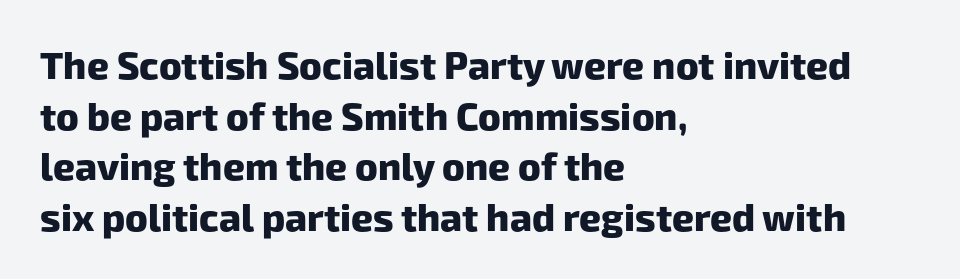
Q: Is the text bold? A: Yes.
Q: Is the typeface a serif or a sans-serif typeface? A: Sans-serif.
Q: Is the text underlined? A: No.
Q: How is the paragraph aligned? A: Left-aligned.
Q: Is the spacing between letters normal or unusually wide? A: Normal.
Q: Is the spacing between lines tight, normal or loose? A: Normal.
Q: Width (condensed, normal, or wide)? A: Normal.
Q: Stroke contrast? A: Low.
Q: x-height? A: Medium.
Q: Monospaced? A: No.
